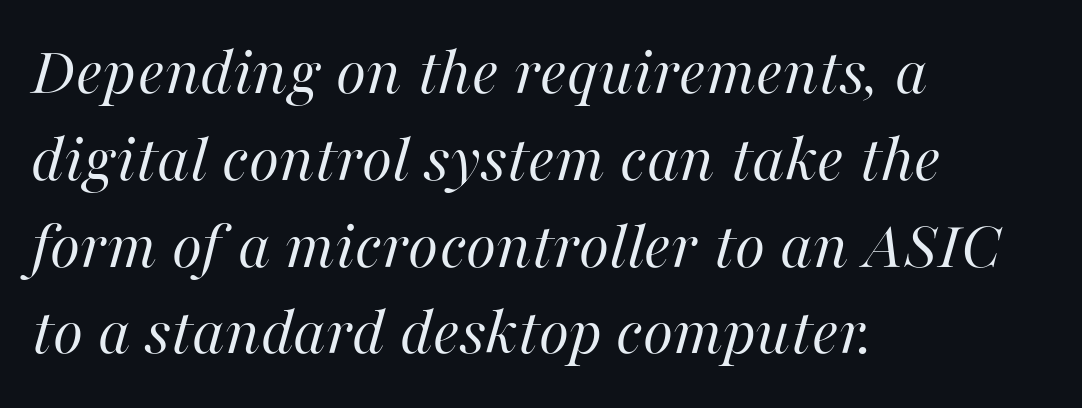
The image shows 70 px regular-weight type, italic (leaning right); set left-aligned, line spacing 1.24x, normal letter spacing, not underlined; high stroke contrast and a medium x-height.
